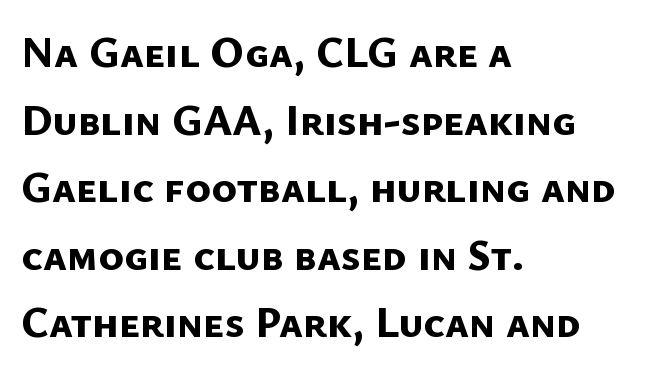
Compared with a centered layout, this one pins lines to the left instead. The gap between lines stays unmarked. This sample has the flowing, uneven cadence of proportional lettering. The tracking reads as untouched default to a designer's eye. Examine the stroke ends and you'll find no serifs.
